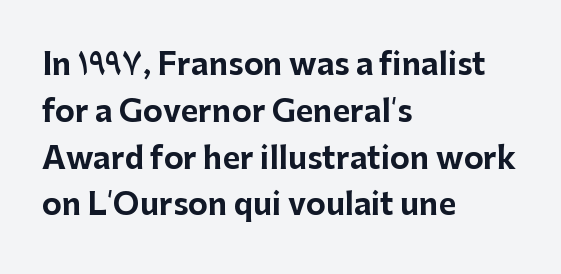
Underlining? Definitely not there. Proportional: the letters do not fall into vertical columns. Typeset ragged right — the left edge is the straight one. These lines keep a tight, regular rhythm from letter to letter. Chunky letters — that's bold for sure. The type family on display is of the sans-serif kind.
